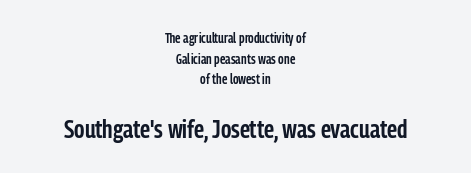
{"italic": "no", "bold": "semi", "underline": "no", "align": "center", "line_spacing": "normal", "line_spacing_ratio": 1.47, "letter_spacing": "normal", "letter_spacing_em": 0.0, "larger_block": "second", "size_ratio": 1.86, "glyph_px": 26}
